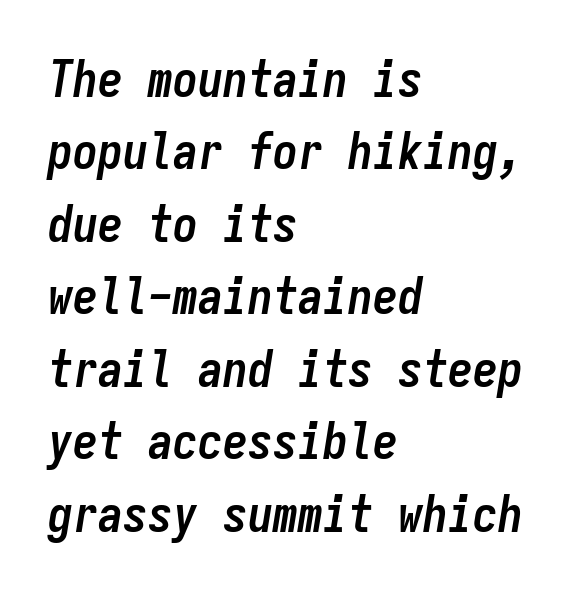
The image shows 50 px semibold, condensed type, italic (leaning right), monospaced; set left-aligned, normal line spacing (1.45x), normal letter spacing, not underlined; low stroke contrast and a medium x-height.
